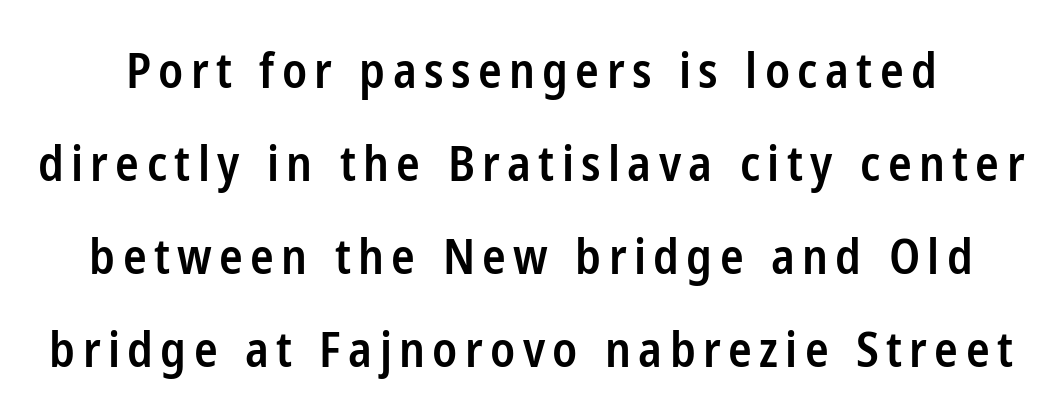
The image shows 49 px semibold, condensed sans-serif type, upright; set loose line spacing (1.9x), not underlined; low stroke contrast and a medium x-height.
